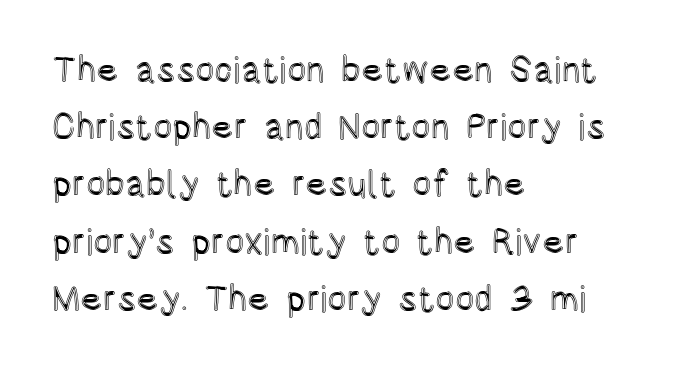
Plain, unruled lines of type. Think of a printed novel: that variable character pitch is what you see here. Interline gaps are of average width in this sample. Vertical strokes here are truly vertical. The tracking reads as untouched default to a designer's eye. Caption: multi-line text, flush left, ragged right.
